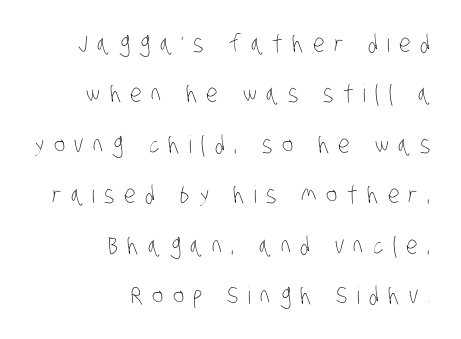
{"bold": "no", "underline": "no", "align": "right", "line_spacing": "loose", "line_spacing_ratio": 2.1, "letter_spacing": "wide", "letter_spacing_em": 0.39, "glyph_px": 24}
